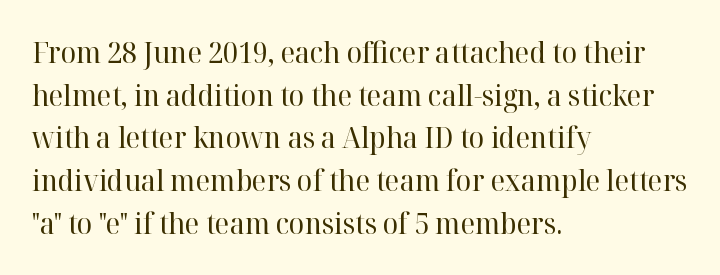
Do the characters align in a grid? No, the font is proportional. Does the lettering tilt? It doesn't — this is upright. No chunkiness to these letters — they're not bold. Each line starts at the same left margin while the right side varies. Check the space under the baseline: it is left empty.
